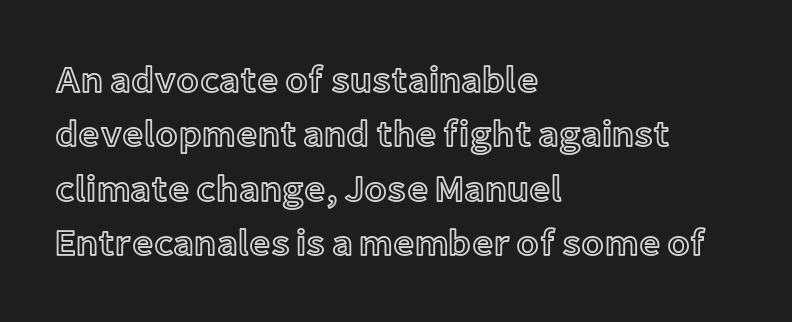
{"italic": "no", "width": "normal", "x_height": "medium", "monospaced": "no", "underline": "no", "align": "left", "line_spacing": "normal", "line_spacing_ratio": 1.47, "letter_spacing": "normal", "letter_spacing_em": 0.0, "glyph_px": 37}
